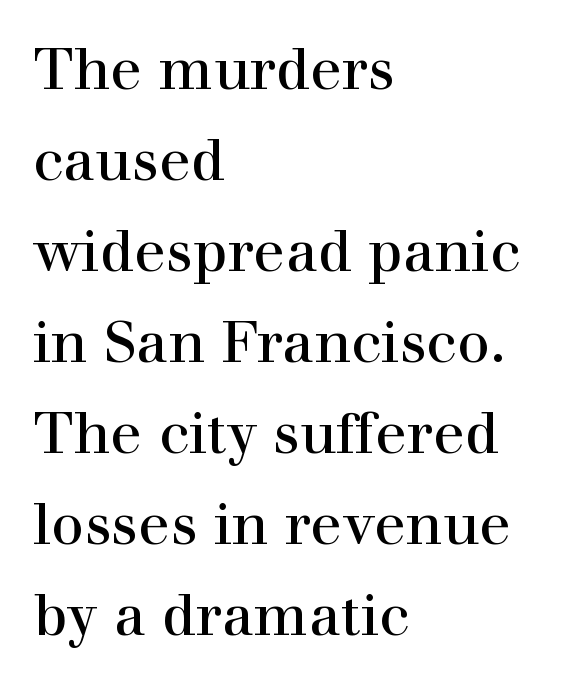
The image shows 58 px regular-weight serif type, upright; set left-aligned, normal line spacing (1.57x), normal letter spacing, not underlined; high stroke contrast and a medium x-height.
